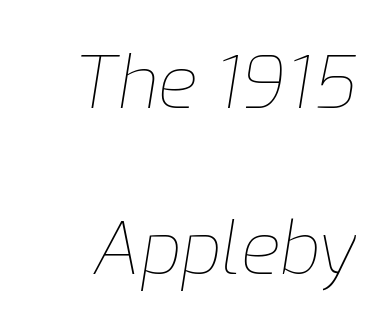
Q: Is the text bold? A: No.
Q: Is the text italic (slanted)? A: Yes, it leans right by about 9 degrees.
Q: Is the text underlined? A: No.
Q: Is the spacing between letters normal or unusually wide? A: Normal.
Q: Is the spacing between lines tight, normal or loose? A: Loose.
Q: Width (condensed, normal, or wide)? A: Normal.
Q: Stroke contrast? A: Low.
Q: x-height? A: Medium.
Q: Monospaced? A: No.
